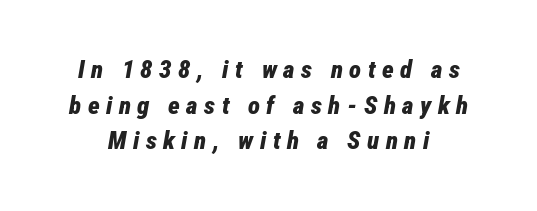
Q: Is the text bold? A: Yes.
Q: Is the text italic (slanted)? A: Yes, it leans right by about 12 degrees.
Q: Is the text underlined? A: No.
Q: Is the spacing between letters normal or unusually wide? A: Unusually wide.
Q: Is the spacing between lines tight, normal or loose? A: Normal.
